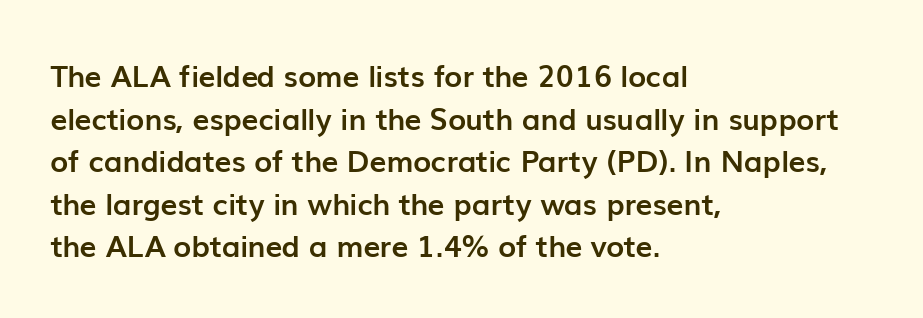
{"serif": "no", "italic": "no", "bold": "yes", "weight": "semibold", "width": "normal", "stroke_contrast": "low", "x_height": "medium", "monospaced": "no", "underline": "no", "align": "left", "line_spacing": "normal", "line_spacing_ratio": 1.42, "letter_spacing": "normal", "letter_spacing_em": 0.0, "glyph_px": 30}
